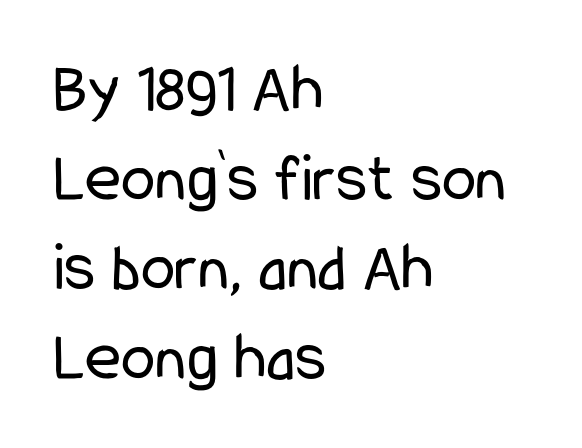
Q: Is the text bold? A: No.
Q: Is the text italic (slanted)? A: No, it is upright.
Q: Is the typeface a serif or a sans-serif typeface? A: Sans-serif.
Q: Is the text underlined? A: No.
Q: How is the paragraph aligned? A: Left-aligned.
Q: Is the spacing between letters normal or unusually wide? A: Normal.
Q: Is the spacing between lines tight, normal or loose? A: Normal.
Q: Width (condensed, normal, or wide)? A: Condensed.
Q: Stroke contrast? A: Low.
Q: x-height? A: Medium.
Q: Monospaced? A: No.
